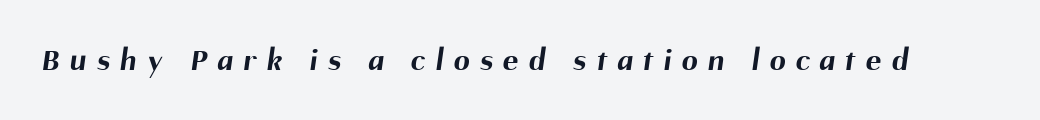
The image shows 32 px bold sans-serif type; set unusually wide letter spacing (+0.33 em), not underlined; medium stroke contrast and a medium x-height.
